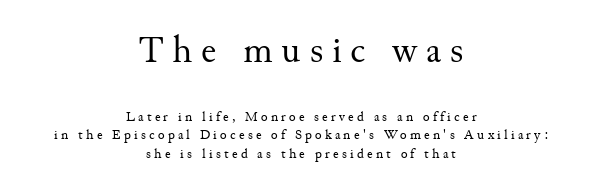
The image shows 38 px regular-weight serif type, upright; set centered, normal line spacing (1.29x), unusually wide letter spacing (+0.23 em), not underlined; the first (top) block is 2.71x larger; medium stroke contrast and a small x-height.
